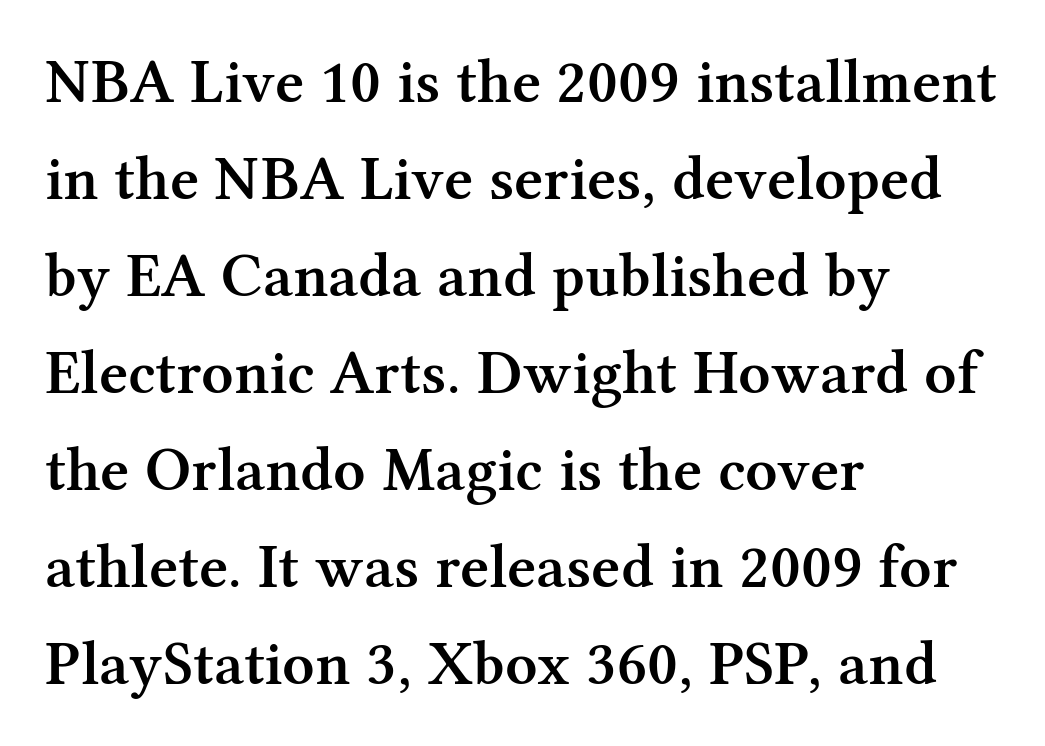
The image shows 63 px semibold serif type, upright; set left-aligned, normal line spacing (1.54x), normal letter spacing, not underlined; medium stroke contrast and a medium x-height.
